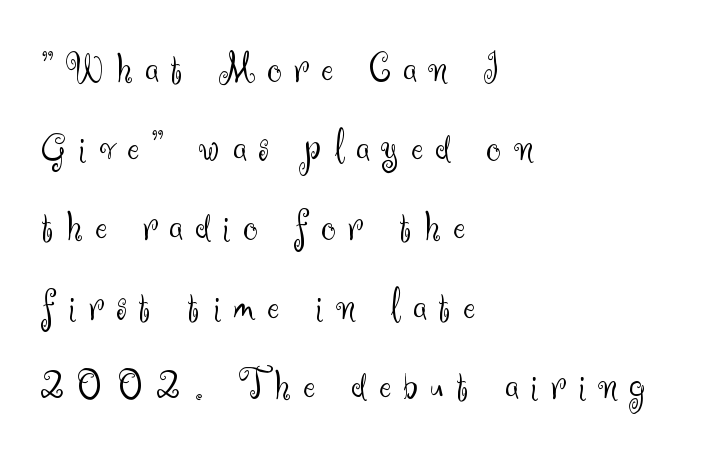
{"serif": "no", "italic": "no", "bold": "no", "weight": "light", "width": "normal", "stroke_contrast": "medium", "x_height": "small", "monospaced": "no", "underline": "no", "align": "left", "line_spacing_ratio": 1.76, "letter_spacing": "wide", "letter_spacing_em": 0.28, "glyph_px": 45}
